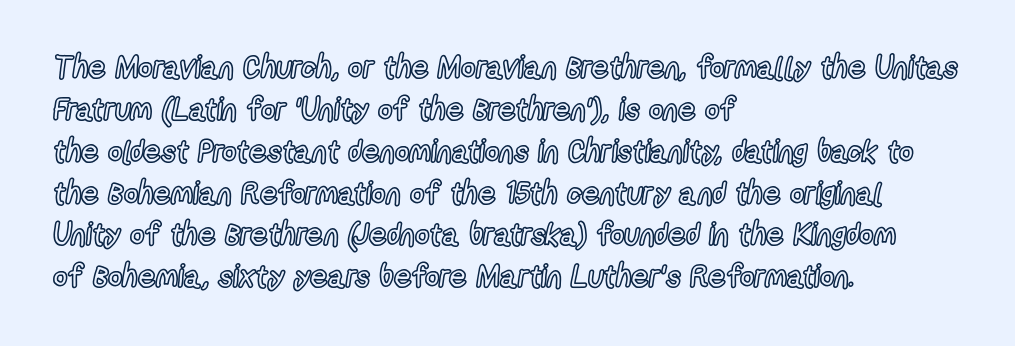
{"width": "condensed", "x_height": "medium", "monospaced": "no", "underline": "no", "align": "left", "line_spacing": "normal", "line_spacing_ratio": 1.35, "letter_spacing": "normal", "letter_spacing_em": 0.0, "glyph_px": 31}
